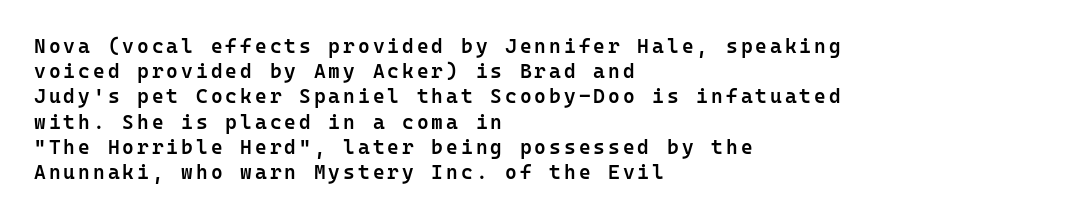
Q: Is the text bold? A: Semi-bold.
Q: Is the text italic (slanted)? A: No, it is upright.
Q: Is the text underlined? A: No.
Q: How is the paragraph aligned? A: Left-aligned.
Q: Is the spacing between lines tight, normal or loose? A: Normal.
